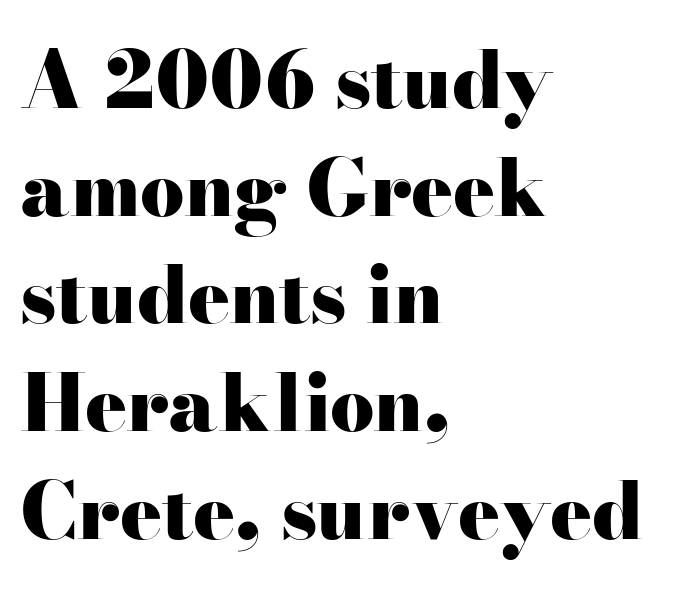
The image shows 78 px heavy, wide serif type, upright; set left-aligned, normal line spacing (1.38x), normal letter spacing, not underlined; high stroke contrast and a small x-height.
